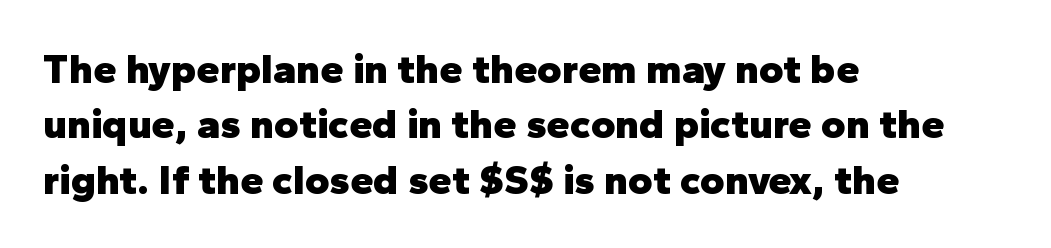
{"serif": "no", "italic": "no", "bold": "yes", "weight": "heavy", "width": "normal", "stroke_contrast": "low", "x_height": "medium", "monospaced": "no", "underline": "no", "align": "left", "line_spacing": "normal", "line_spacing_ratio": 1.32, "letter_spacing": "normal", "letter_spacing_em": 0.0, "glyph_px": 42}
